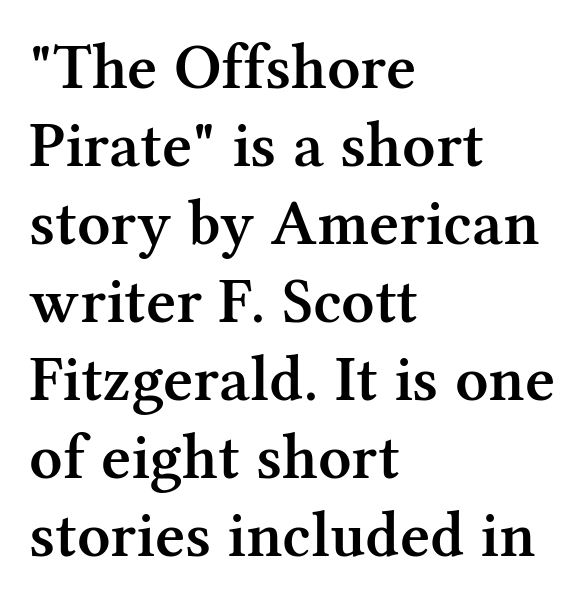
The image shows 65 px semibold serif type, upright; set left-aligned, line spacing 1.2x, normal letter spacing, not underlined; medium stroke contrast and a medium x-height.
